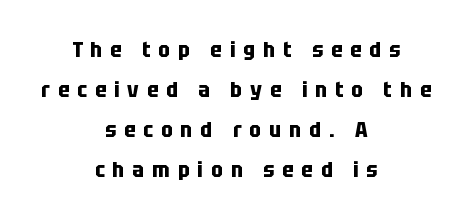
The strokes are fattened all the way to bold. Check the space under the baseline: it is left empty. Short note: letters widely spaced. Do the letters lean? They stand straight. Typeset on center — no edge is straight.
